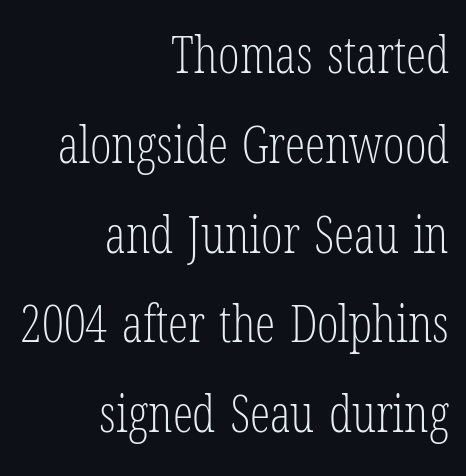
The image shows 51 px light, condensed serif type, upright; set right-aligned, line spacing 1.76x, normal letter spacing, not underlined; low stroke contrast and a medium x-height.
